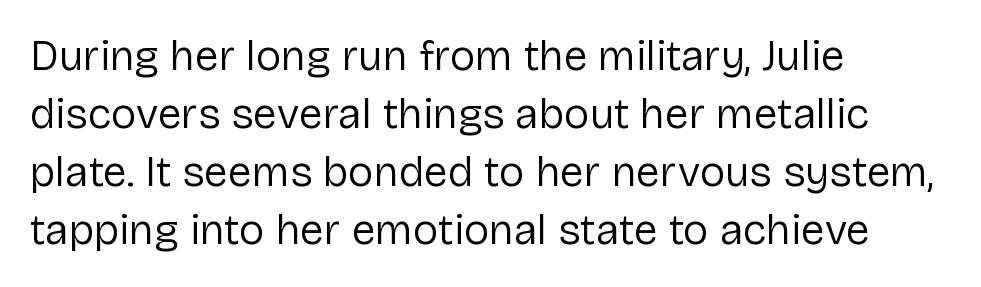
Q: Is the text bold? A: No.
Q: Is the text italic (slanted)? A: No, it is upright.
Q: Is the typeface a serif or a sans-serif typeface? A: Sans-serif.
Q: Is the text underlined? A: No.
Q: How is the paragraph aligned? A: Left-aligned.
Q: Is the spacing between letters normal or unusually wide? A: Normal.
Q: Is the spacing between lines tight, normal or loose? A: Normal.
Q: Width (condensed, normal, or wide)? A: Normal.
Q: Stroke contrast? A: Low.
Q: x-height? A: Medium.
Q: Monospaced? A: No.
